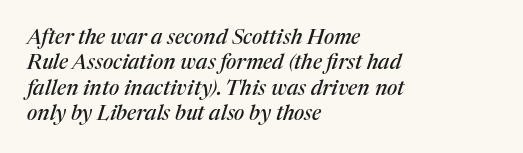
Q: Is the text italic (slanted)? A: Yes, it leans right by about 17 degrees.
Q: Is the text underlined? A: No.
Q: How is the paragraph aligned? A: Left-aligned.
Q: Is the spacing between letters normal or unusually wide? A: Normal.
